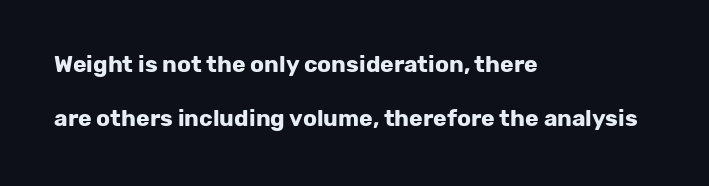
Students, this is bold: see how much ink each stroke carries. The specimen omits any rule beneath the text block's lines. Tracking here is standard; glyphs follow each other at the usual distance. Line starts are locked; line ends wander.
